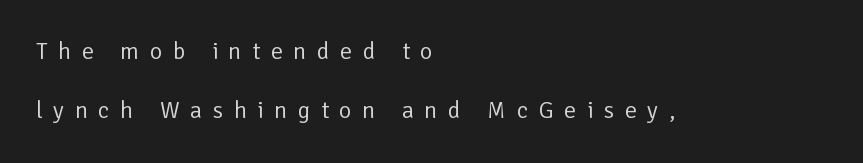
Q: Is the text bold? A: No.
Q: Is the text italic (slanted)? A: No, it is upright.
Q: Is the text underlined? A: No.
Q: How is the paragraph aligned? A: Left-aligned.
Q: Is the spacing between letters normal or unusually wide? A: Unusually wide.
Q: Is the spacing between lines tight, normal or loose? A: Loose.
